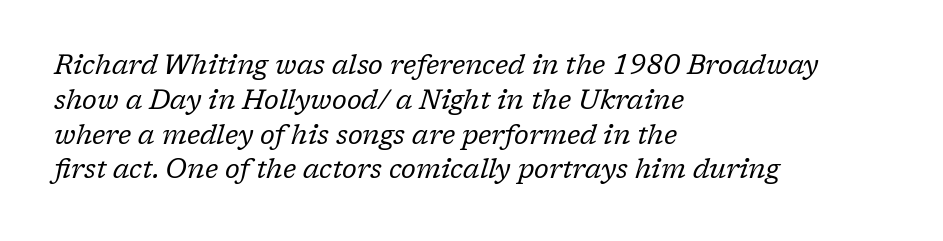
The image shows 27 px text type, italic (leaning right); set left-aligned, normal line spacing (1.29x), normal letter spacing, not underlined.
